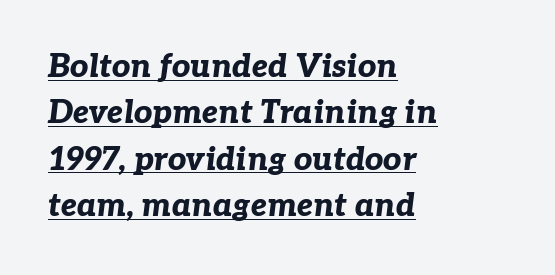
Note the varied advance widths — an 'i' is clearly narrower than an 'm'. Baseline-to-baseline distance is the conventional proportion of letter height. Compared with undecorated copy, this sample adds a rule below the words. A full-strength bold gives these letters their thick strokes. Inter-character spacing is left at the font's built-in metrics.
